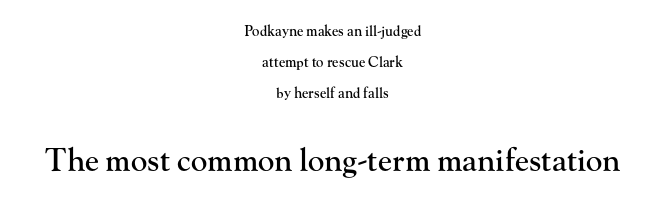
Q: Is the text italic (slanted)? A: No, it is upright.
Q: Is the typeface a serif or a sans-serif typeface? A: Serif.
Q: Is the text underlined? A: No.
Q: How is the paragraph aligned? A: Centered.
Q: Is the spacing between letters normal or unusually wide? A: Normal.
Q: Is the spacing between lines tight, normal or loose? A: Loose.
Q: Which block of text is set in a larger size, the first (top) or the second (bottom)? A: The second (bottom) one.
Q: Width (condensed, normal, or wide)? A: Normal.
Q: Stroke contrast? A: High.
Q: x-height? A: Small.
Q: Monospaced? A: No.
